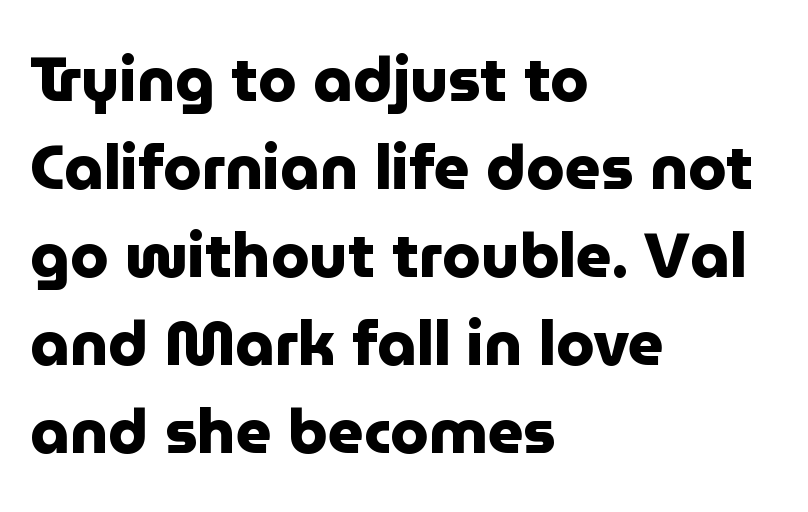
The image shows 62 px heavy sans-serif type, upright; set left-aligned, normal line spacing (1.42x), normal letter spacing, not underlined; low stroke contrast and a medium x-height.
